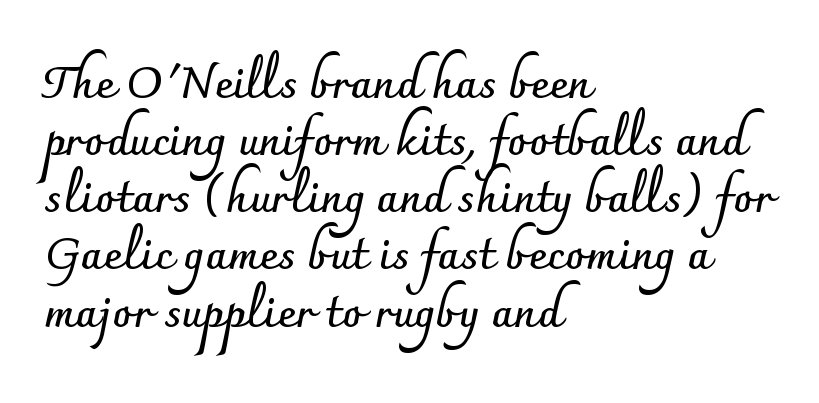
Quick note: interline space is typical. These lines keep a tight, regular rhythm from letter to letter. Left-aligned paragraph, ragged on the right. The passage shown is emphatically bold. Typographically, this falls in the sans-serif category.
